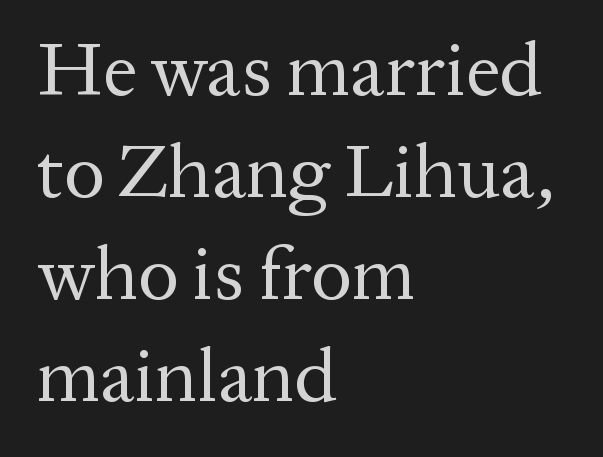
{"serif": "yes", "italic": "no", "bold": "no", "weight": "regular", "width": "normal", "stroke_contrast": "medium", "x_height": "medium", "monospaced": "no", "underline": "no", "align": "left", "line_spacing": "normal", "line_spacing_ratio": 1.34, "letter_spacing": "normal", "letter_spacing_em": 0.0, "glyph_px": 76}
